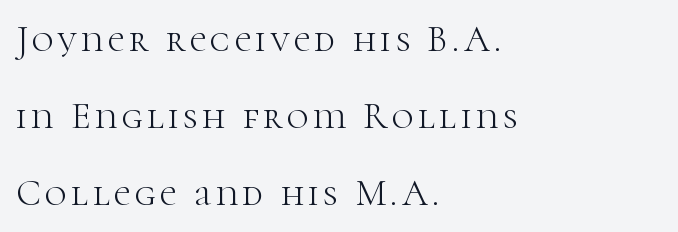
The image shows 37 px light serif type, upright; set left-aligned, loose line spacing (2.08x), not underlined; high stroke contrast and a medium x-height.
